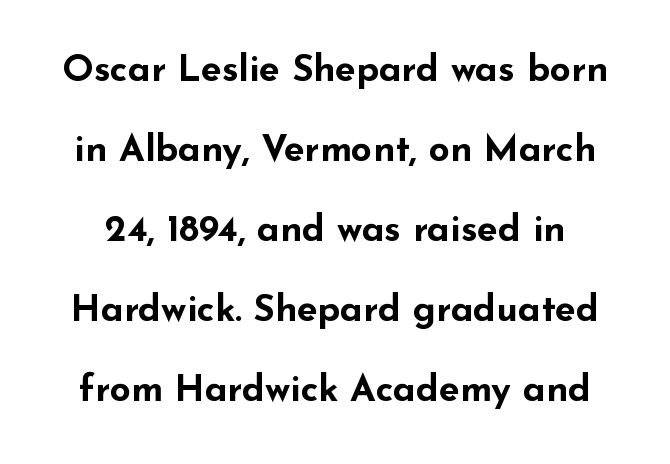
Q: Is the text bold? A: Yes.
Q: Is the text italic (slanted)? A: No, it is upright.
Q: Is the typeface a serif or a sans-serif typeface? A: Sans-serif.
Q: Is the text underlined? A: No.
Q: Is the spacing between letters normal or unusually wide? A: Normal.
Q: Is the spacing between lines tight, normal or loose? A: Loose.
Q: Width (condensed, normal, or wide)? A: Wide.
Q: Stroke contrast? A: Low.
Q: x-height? A: Small.
Q: Monospaced? A: No.
